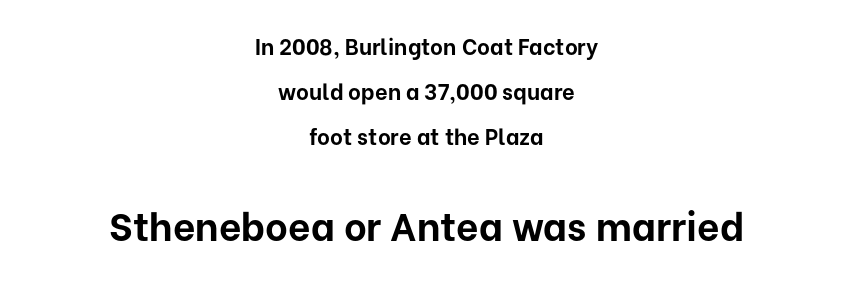
The image shows 39 px bold sans-serif type, upright; set centered, loose line spacing (2.05x), normal letter spacing, not underlined; the second (bottom) block is 1.77x larger; low stroke contrast and a medium x-height.
